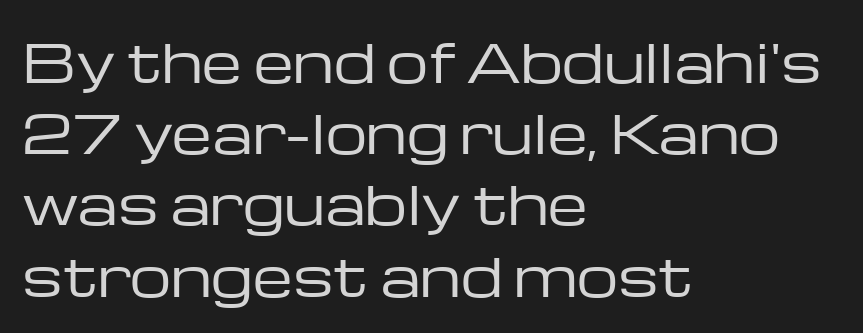
Leftover space on each line is placed entirely after the last word. Looks like regular typesetting: each glyph gets only the width it needs. The rendering shows plain stroke endings on the letterforms — a sans-serif design. Is this a heavy cut? Hardly; it is regular or lighter. Short note: letters normally spaced.
